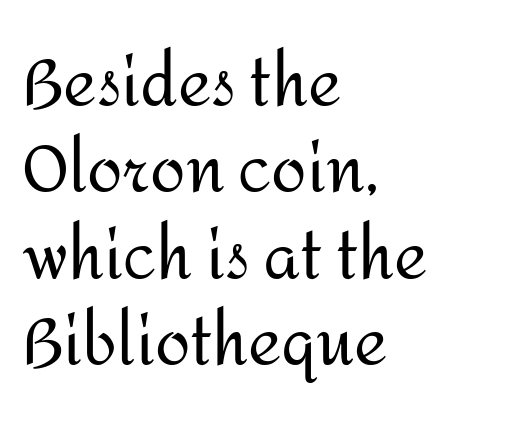
A roman cut, with each character standing at attention. Font category for this specimen: sans-serif. A quiet, ordinary-to-light weight characterises the typeface. The typesetter chose a ragged-right arrangement here. Each letter keeps its own natural width here, so spacing adapts to shape.
